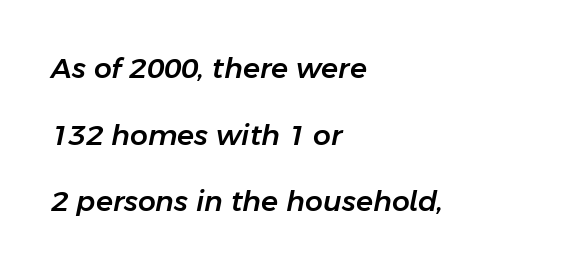
The image shows 28 px text type, italic (leaning right); set left-aligned, loose line spacing (2.38x), normal letter spacing, not underlined; low stroke contrast and a medium x-height.
